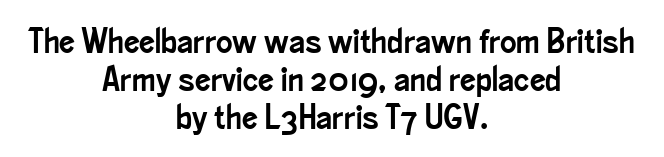
Is this a fixed-width face? No — the glyphs have proportional, varying widths. The lines are quadded center. A typesetter would call this zero additional tracking. Stroke terminals: plain, sans-serif.
